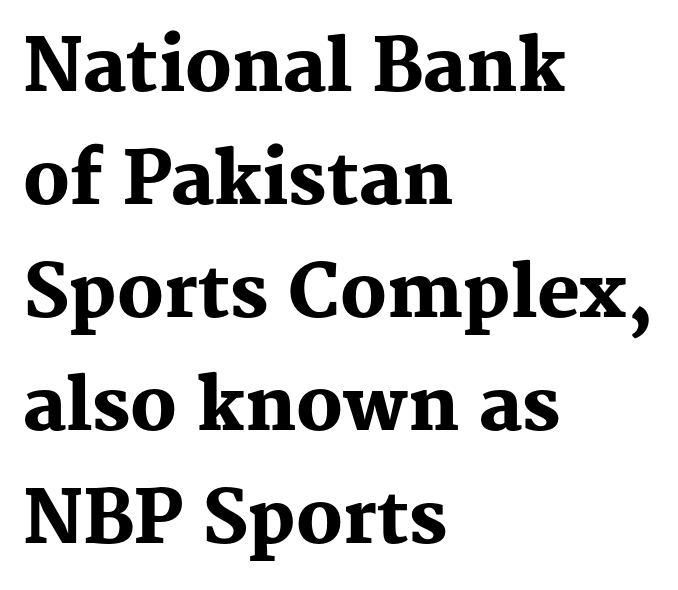
How would I describe the line gaps? Plain and ordinary. The typesetting leans heavy: a genuine bold. No word sits above an underline. Tall strokes in this sample are plumb rather than angled. These lines are rendered in a variable-pitch font.
